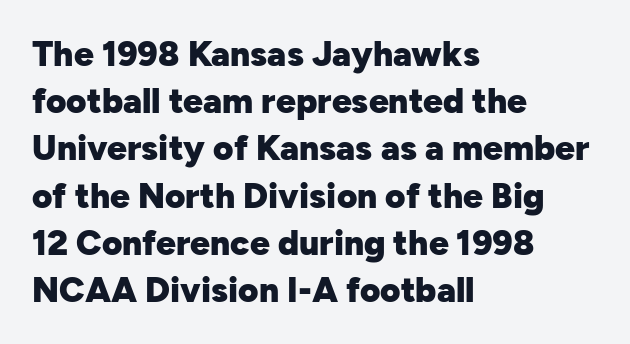
{"serif": "no", "italic": "no", "bold": "yes", "weight": "heavy", "width": "normal", "stroke_contrast": "low", "x_height": "medium", "monospaced": "no", "underline": "no", "align": "left", "line_spacing": "normal", "line_spacing_ratio": 1.35, "letter_spacing": "normal", "letter_spacing_em": 0.0, "glyph_px": 35}
